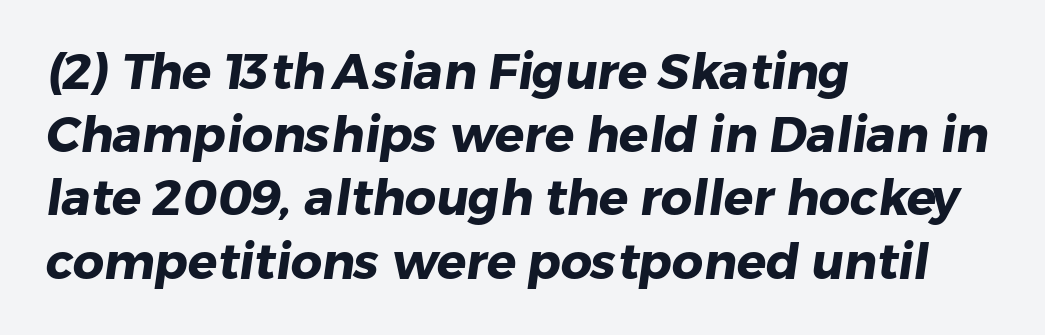
{"serif": "no", "bold": "yes", "weight": "heavy", "width": "normal", "stroke_contrast": "low", "x_height": "medium", "monospaced": "no", "underline": "no", "align": "left", "line_spacing": "normal", "line_spacing_ratio": 1.29, "letter_spacing": "normal", "letter_spacing_em": 0.0, "glyph_px": 49}
